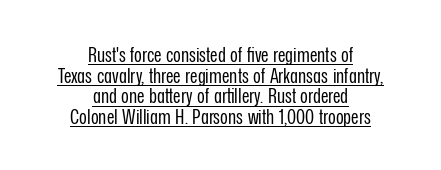
Q: Is the text bold? A: No.
Q: Is the text italic (slanted)? A: No, it is upright.
Q: Is the text underlined? A: Yes.
Q: How is the paragraph aligned? A: Centered.
Q: Is the spacing between letters normal or unusually wide? A: Normal.
Q: Is the spacing between lines tight, normal or loose? A: Tight.
